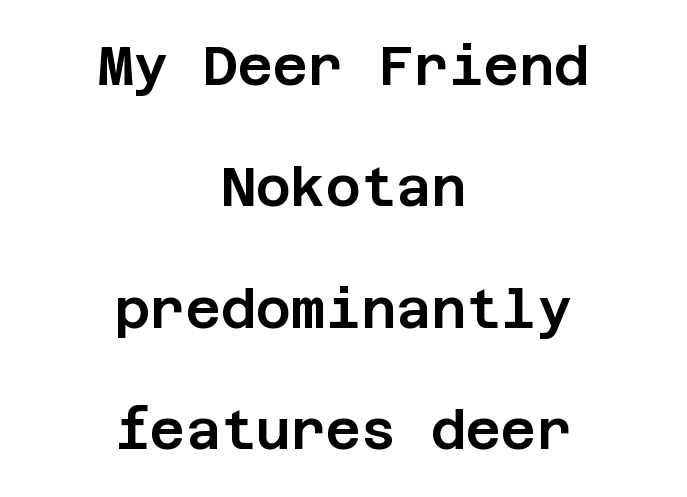
{"serif": "no", "italic": "no", "width": "normal", "stroke_contrast": "low", "x_height": "large", "underline": "no", "align": "center", "line_spacing": "loose", "line_spacing_ratio": 2.25, "letter_spacing": "normal", "letter_spacing_em": 0.0, "glyph_px": 54}
